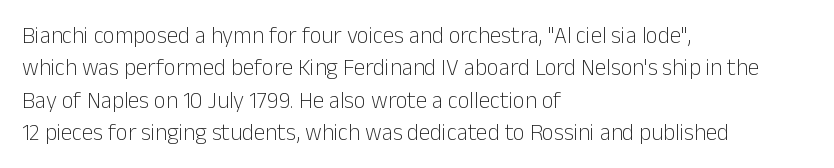
Q: Is the text bold? A: No.
Q: Is the text italic (slanted)? A: No, it is upright.
Q: Is the text underlined? A: No.
Q: How is the paragraph aligned? A: Left-aligned.
Q: Is the spacing between letters normal or unusually wide? A: Normal.
Q: Is the spacing between lines tight, normal or loose? A: Normal.
